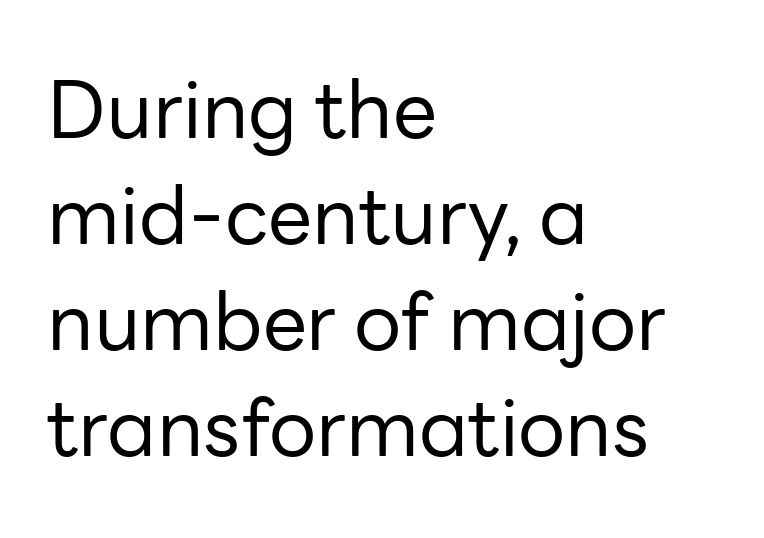
The image shows 79 px regular-weight sans-serif type, upright; set left-aligned, normal line spacing (1.34x), normal letter spacing, not underlined; low stroke contrast and a medium x-height.
